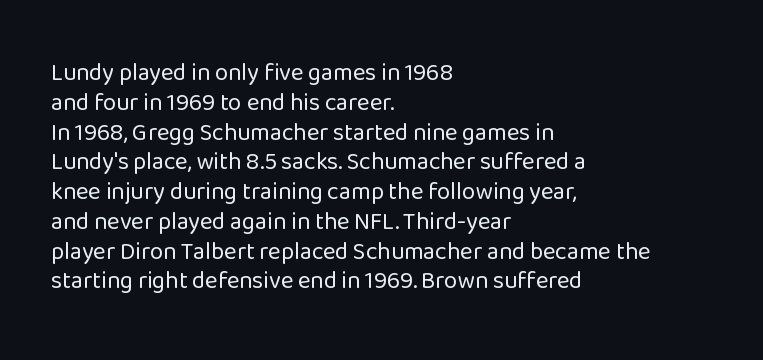
Q: Is the text bold? A: No.
Q: Is the text italic (slanted)? A: No, it is upright.
Q: Is the text underlined? A: No.
Q: How is the paragraph aligned? A: Left-aligned.
Q: Is the spacing between letters normal or unusually wide? A: Normal.
